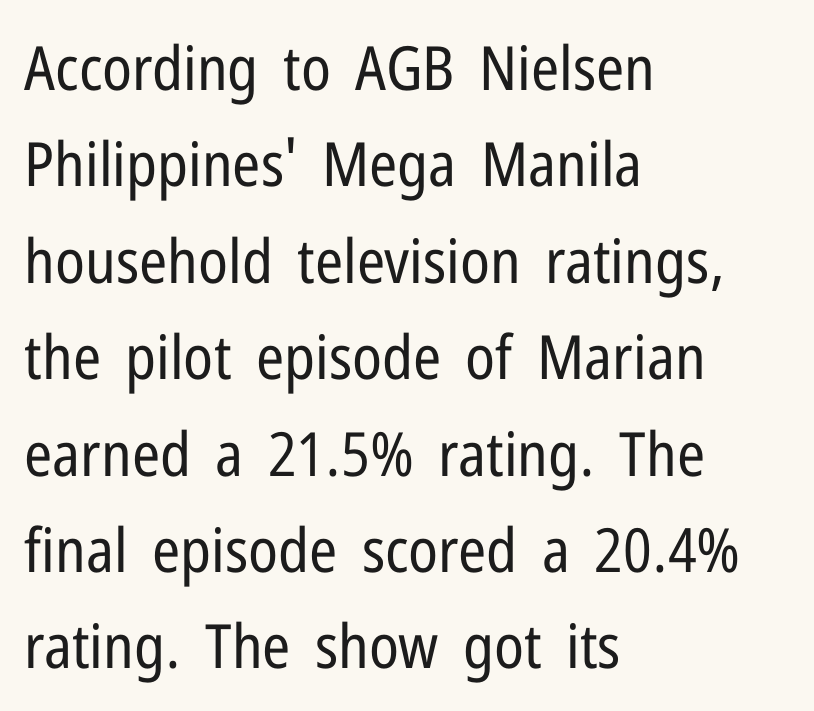
There is no visible air inserted between adjacent glyphs. No extra ink here — the face is not bold. Lines of text with bare space underneath. Each new line begins a customary step beneath the previous one. Varying glyph widths throughout — classic text-font behaviour. The characters display no serif detailing; their extremities are plain.
